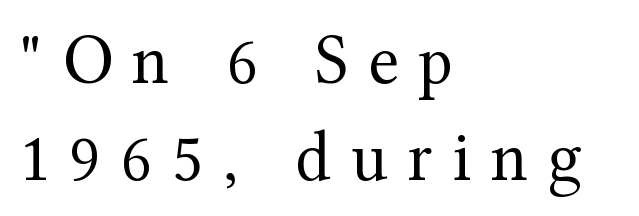
The image shows 71 px regular-weight serif type, upright; set left-aligned, normal line spacing (1.36x), unusually wide letter spacing (+0.28 em), not underlined; medium stroke contrast and a medium x-height.
